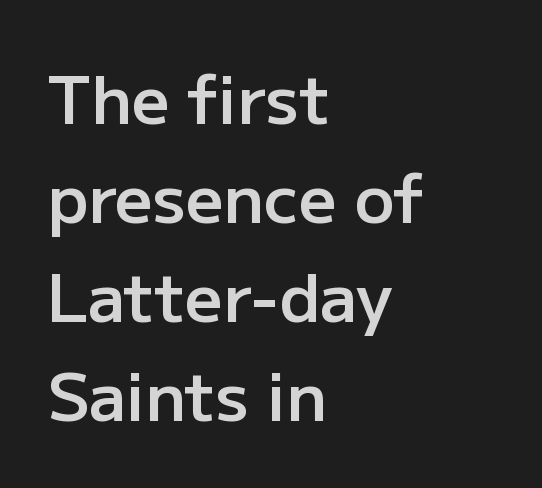
Note: no serifs on the glyphs. Is this a fixed-width face? No — the glyphs have proportional, varying widths. Line spacing here is normal. Where is the straight margin? On the left. Does the lettering tilt? It doesn't — this is upright. The area under the type is left untouched.
